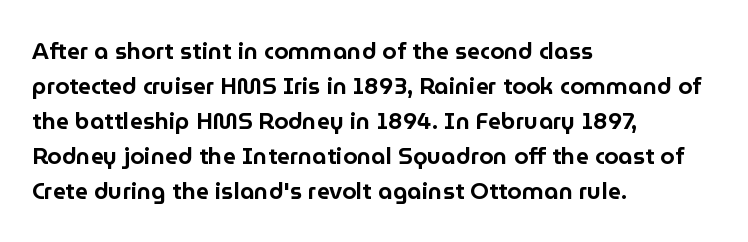
Left-aligned paragraph, ragged on the right. This sample uses an upright cut, with every glyph sitting square on the baseline. Only glyphs here, with clear space below each row. In terms of letterspacing, this is plain default setting. The line-height multiplier appears to be the usual default.
